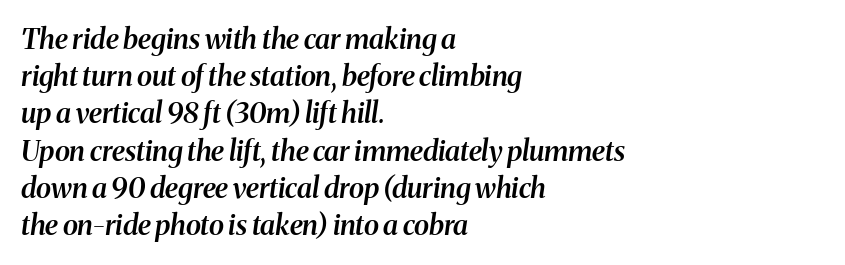
The text was rendered using a seriffed face with decorative stroke endings. Unmarked baselines from the first word to the last. Italic? Definitely — the glyphs are oblique. Alignment: flush left. Bold? Not quite — semibold, heavier than regular but stopping short.
